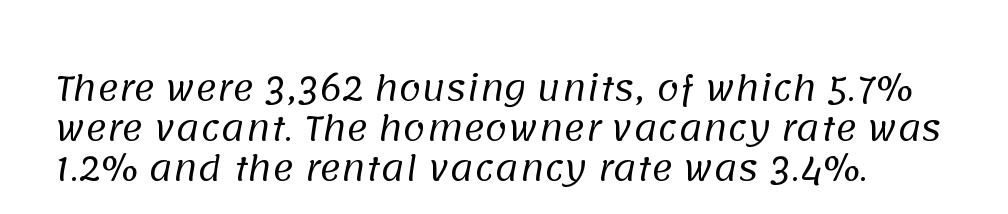
Stroke thickness stays within the range of a standard reading face or lighter. These lines keep a tight, regular rhythm from letter to letter. In terms of letterform style, serifs are entirely absent. This sample has the flowing, uneven cadence of proportional lettering. Words float on clear page, feet unadorned.
